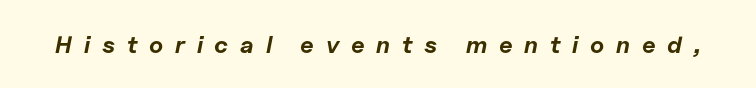
The image shows 24 px bold type, italic (leaning right); set unusually wide letter spacing (+0.49 em), not underlined.
